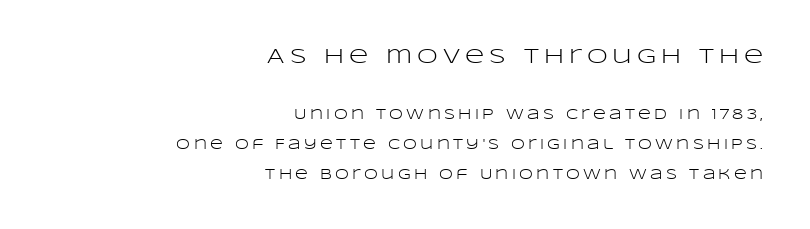
Q: Is the text bold? A: No.
Q: Is the text italic (slanted)? A: No, it is upright.
Q: Is the text underlined? A: No.
Q: How is the paragraph aligned? A: Right-aligned.
Q: Is the spacing between letters normal or unusually wide? A: Unusually wide.
Q: Is the spacing between lines tight, normal or loose? A: Loose.
Q: Which block of text is set in a larger size, the first (top) or the second (bottom)? A: The first (top) one.
